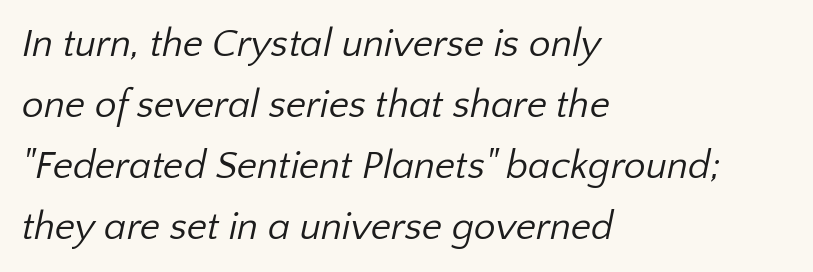
{"serif": "no", "bold": "no", "weight": "regular", "width": "normal", "stroke_contrast": "low", "x_height": "medium", "monospaced": "no", "underline": "no", "align": "left", "line_spacing": "normal", "line_spacing_ratio": 1.56, "letter_spacing": "normal", "letter_spacing_em": 0.0, "glyph_px": 39}
